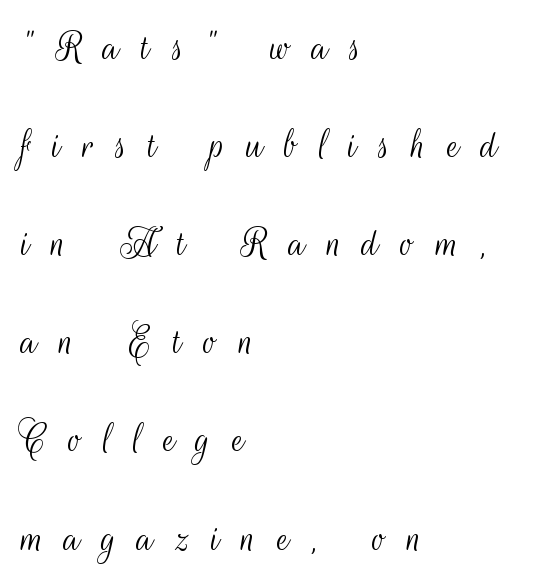
The image shows 44 px light, condensed sans-serif type; set left-aligned, loose line spacing (2.23x), unusually wide letter spacing (+0.49 em), not underlined; medium stroke contrast and a small x-height.
